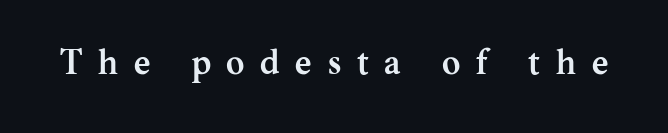
Q: Is the text bold? A: Yes.
Q: Is the text italic (slanted)? A: No, it is upright.
Q: Is the typeface a serif or a sans-serif typeface? A: Serif.
Q: Is the text underlined? A: No.
Q: Is the spacing between letters normal or unusually wide? A: Unusually wide.
Q: Width (condensed, normal, or wide)? A: Normal.
Q: Stroke contrast? A: Medium.
Q: x-height? A: Medium.
Q: Monospaced? A: No.
